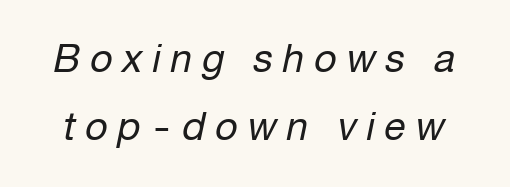
{"italic": "yes", "lean": "right", "slant_degrees": 12, "bold": "no", "weight": "regular", "width": "normal", "stroke_contrast": "low", "x_height": "medium", "monospaced": "no", "underline": "no", "line_spacing_ratio": 1.75, "letter_spacing": "wide", "letter_spacing_em": 0.25, "glyph_px": 39}
